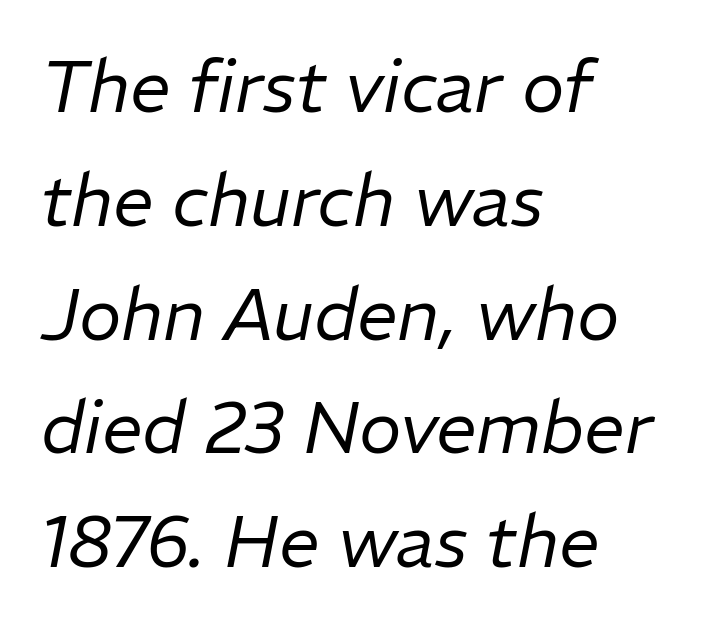
Q: Is the text bold? A: No.
Q: Is the text italic (slanted)? A: Yes, it leans right by about 11 degrees.
Q: Is the text underlined? A: No.
Q: How is the paragraph aligned? A: Left-aligned.
Q: Is the spacing between letters normal or unusually wide? A: Normal.
Q: Is the spacing between lines tight, normal or loose? A: Normal.
Q: Width (condensed, normal, or wide)? A: Normal.
Q: Stroke contrast? A: Low.
Q: x-height? A: Medium.
Q: Monospaced? A: No.
